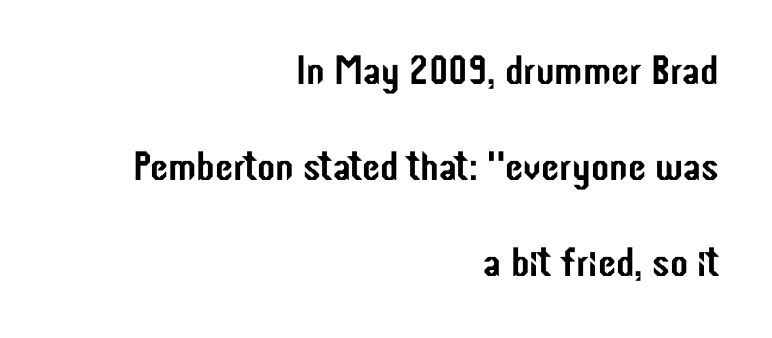
The axis of the letterforms is exactly vertical. In terms of leading, this rendering errs on the spacious side. No feet cap the strokes, marking this as sans-serif type. Leftover space on each line is placed entirely before the opening word. These lines are rendered in a variable-pitch font. The passage shown is not underscored anywhere.
